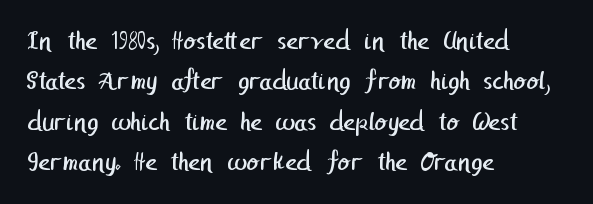
Q: Is the text bold? A: No.
Q: Is the typeface a serif or a sans-serif typeface? A: Sans-serif.
Q: Is the text underlined? A: No.
Q: How is the paragraph aligned? A: Left-aligned.
Q: Is the spacing between letters normal or unusually wide? A: Normal.
Q: Is the spacing between lines tight, normal or loose? A: Normal.
Q: Width (condensed, normal, or wide)? A: Normal.
Q: Stroke contrast? A: Low.
Q: x-height? A: Medium.
